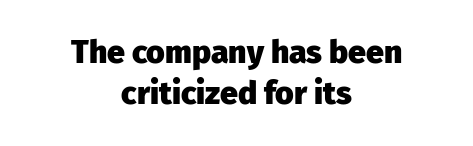
{"serif": "no", "italic": "no", "bold": "yes", "weight": "heavy", "width": "normal", "stroke_contrast": "low", "x_height": "medium", "monospaced": "no", "underline": "no", "align": "center", "line_spacing": "normal", "line_spacing_ratio": 1.28, "letter_spacing": "normal", "letter_spacing_em": 0.0, "glyph_px": 32}
